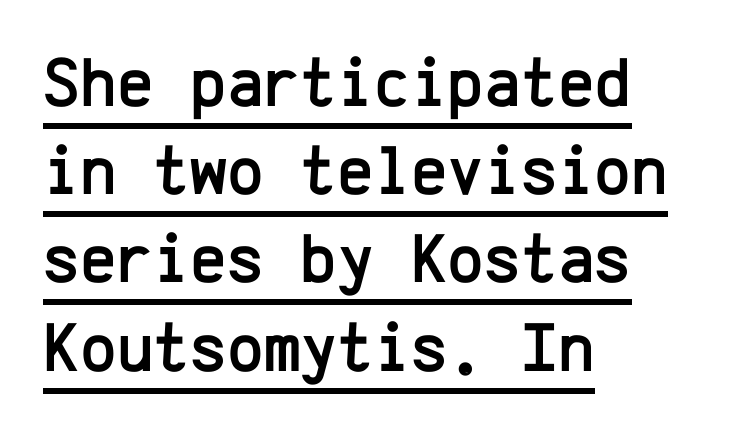
{"serif": "no", "italic": "no", "width": "normal", "stroke_contrast": "low", "x_height": "medium", "monospaced": "yes", "underline": "yes", "align": "left", "line_spacing": "normal", "line_spacing_ratio": 1.26, "letter_spacing": "normal", "letter_spacing_em": 0.0, "glyph_px": 70}
